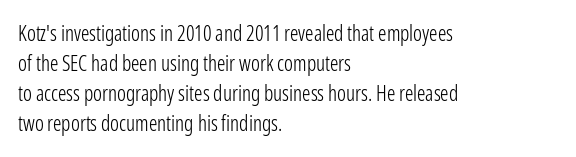
Q: Is the text bold? A: No.
Q: Is the text italic (slanted)? A: No, it is upright.
Q: Is the text underlined? A: No.
Q: How is the paragraph aligned? A: Left-aligned.
Q: Is the spacing between letters normal or unusually wide? A: Normal.
Q: Is the spacing between lines tight, normal or loose? A: Normal.
